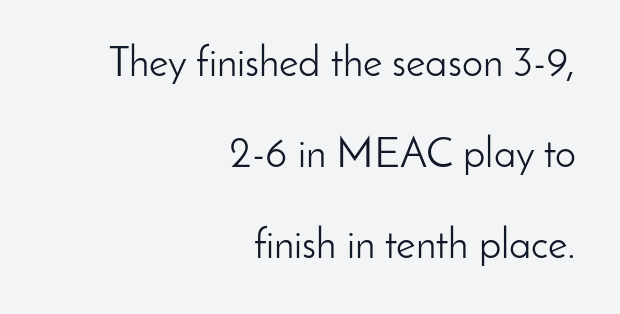
{"serif": "no", "italic": "no", "bold": "no", "weight": "light", "width": "normal", "stroke_contrast": "low", "x_height": "small", "monospaced": "no", "underline": "no", "align": "right", "line_spacing": "loose", "line_spacing_ratio": 2.17, "letter_spacing": "normal", "letter_spacing_em": 0.0, "glyph_px": 42}
